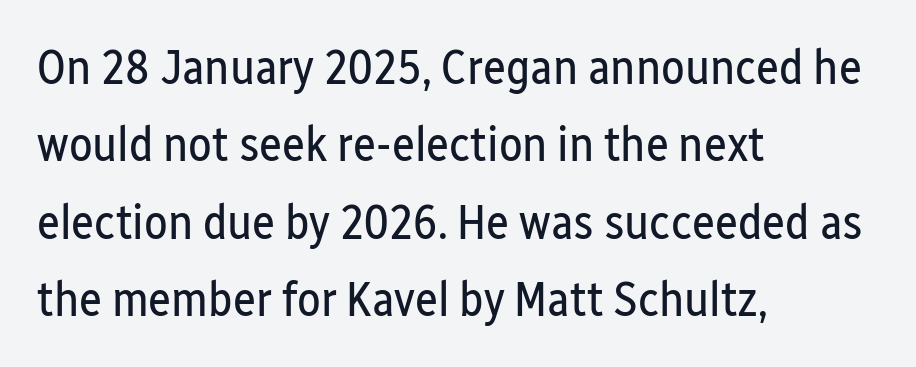
Proportional: the letters do not fall into vertical columns. Horizontally, the lines are justified to the leading edge only. Whoever set this chose a conventional vertical rhythm. A roman cut, with each character standing at attention. The tracking reads as untouched default to a designer's eye. The gap between lines stays unmarked.
